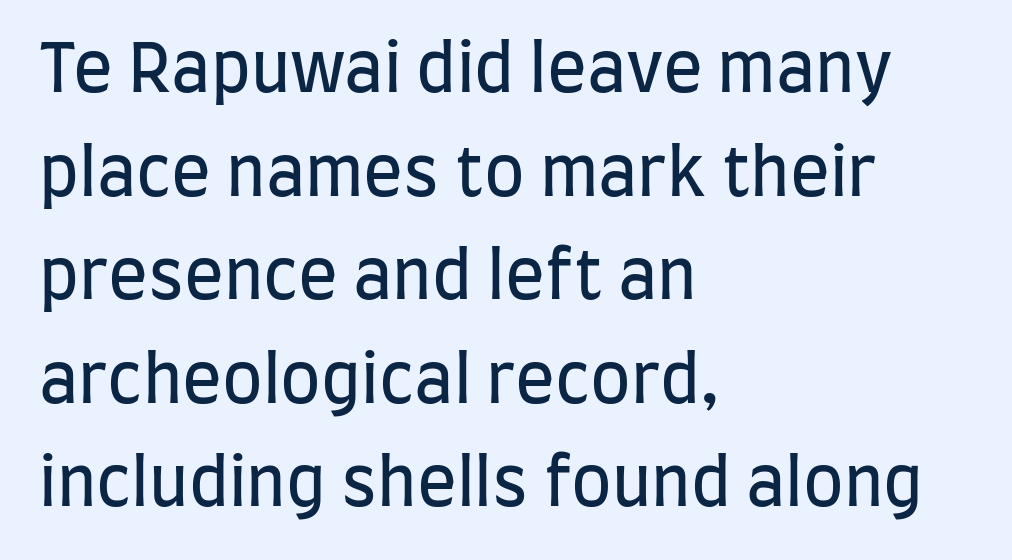
{"serif": "no", "italic": "no", "bold": "no", "weight": "regular", "width": "condensed", "stroke_contrast": "low", "x_height": "large", "monospaced": "no", "underline": "no", "align": "left", "line_spacing": "normal", "line_spacing_ratio": 1.57, "letter_spacing": "normal", "letter_spacing_em": 0.0, "glyph_px": 66}
